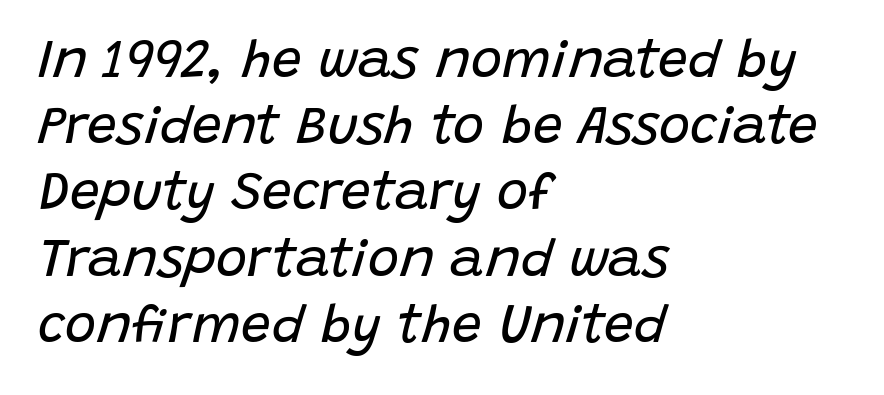
The image shows 53 px regular-weight type, italic (leaning right); set left-aligned, normal line spacing (1.25x), normal letter spacing, not underlined; low stroke contrast and a large x-height.
